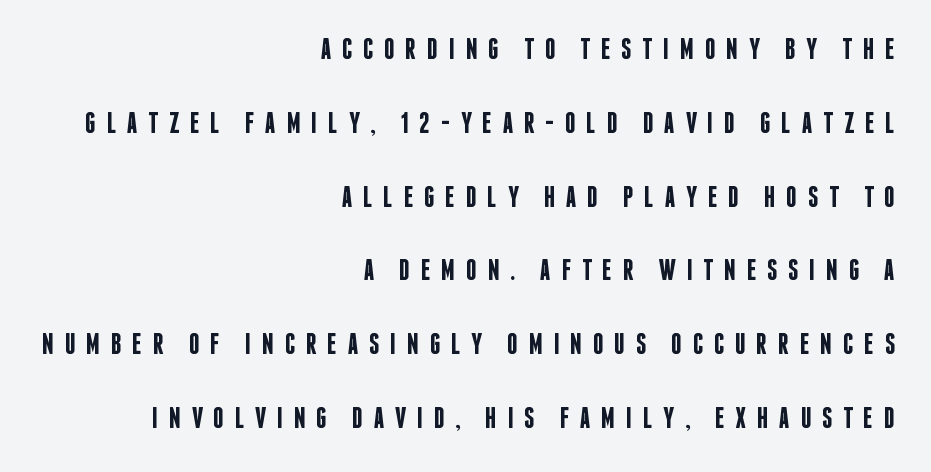
The image shows 30 px semibold, condensed sans-serif type, upright; set right-aligned, loose line spacing (2.46x), unusually wide letter spacing (+0.35 em), not underlined; low stroke contrast and a large x-height.
